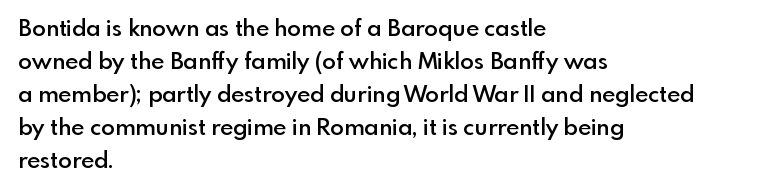
Q: Is the text bold? A: Semi-bold.
Q: Is the text italic (slanted)? A: No, it is upright.
Q: Is the text underlined? A: No.
Q: How is the paragraph aligned? A: Left-aligned.
Q: Is the spacing between letters normal or unusually wide? A: Normal.
Q: Is the spacing between lines tight, normal or loose? A: Normal.
